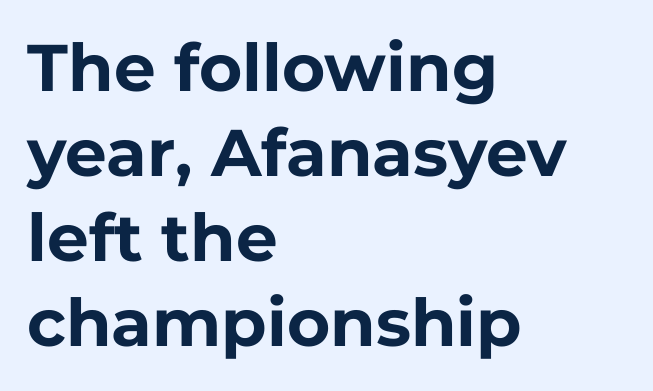
{"serif": "no", "italic": "no", "bold": "yes", "weight": "bold", "width": "normal", "stroke_contrast": "low", "x_height": "medium", "monospaced": "no", "underline": "no", "align": "left", "line_spacing": "normal", "line_spacing_ratio": 1.29, "letter_spacing": "normal", "letter_spacing_em": 0.0, "glyph_px": 66}
